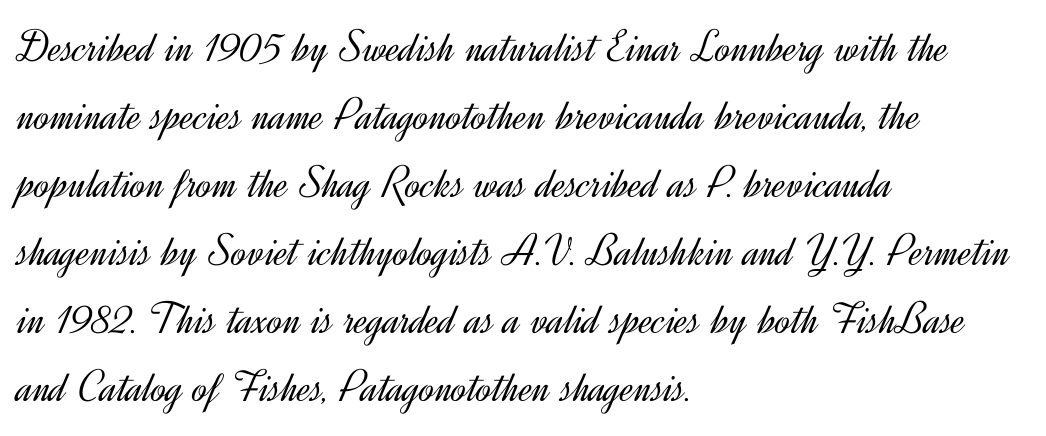
There is no visible air inserted between adjacent glyphs. Each letter keeps its own natural width here, so spacing adapts to shape. The typeface has the unassuming heft of standard copy or less. The lines sit at an ordinary, default distance from one another. A sans-serif font was chosen for this passage. Compared with a centered layout, this one pins lines to the left instead.
